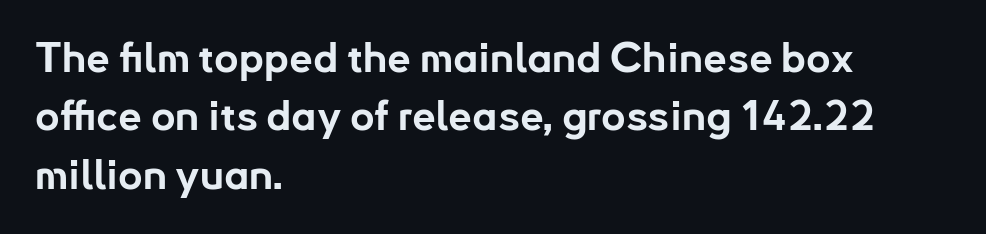
The image shows 42 px bold sans-serif type, upright; set left-aligned, normal line spacing (1.39x), normal letter spacing, not underlined; low stroke contrast and a small x-height.
